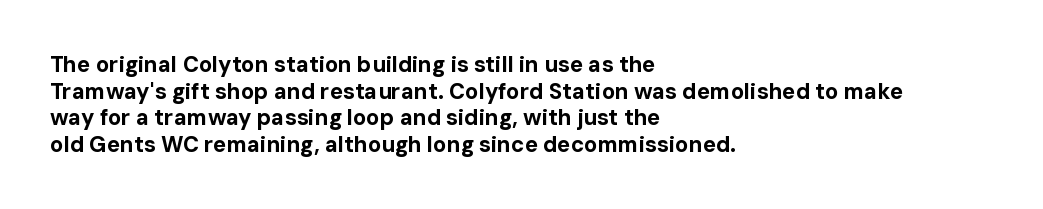
Q: Is the text bold? A: Yes.
Q: Is the text italic (slanted)? A: No, it is upright.
Q: Is the text underlined? A: No.
Q: How is the paragraph aligned? A: Left-aligned.
Q: Is the spacing between letters normal or unusually wide? A: Normal.
